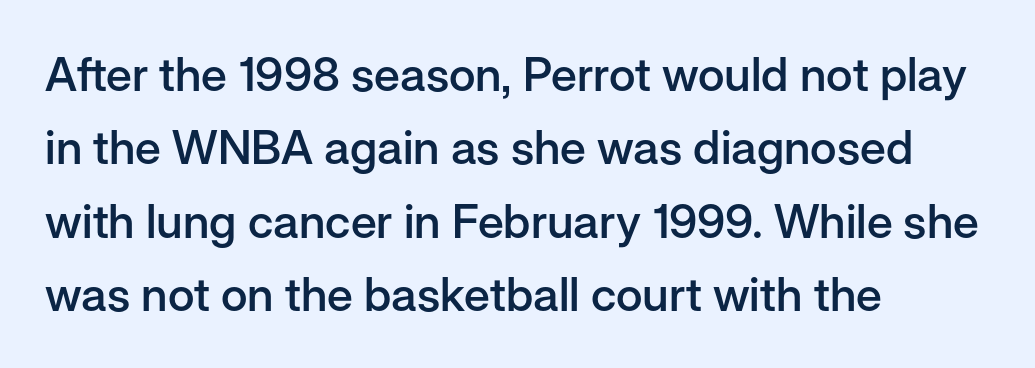
The image shows 47 px semibold sans-serif type, upright; set left-aligned, normal line spacing (1.56x), normal letter spacing, not underlined; low stroke contrast and a medium x-height.
